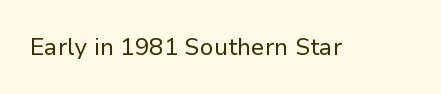
Only glyphs here, with clear space below each row. Notice how the stems are strictly vertical — no italics here. Between one letter and the next there's only the usual sliver of space. Is this a heavy cut? Hardly; it is regular or lighter.
